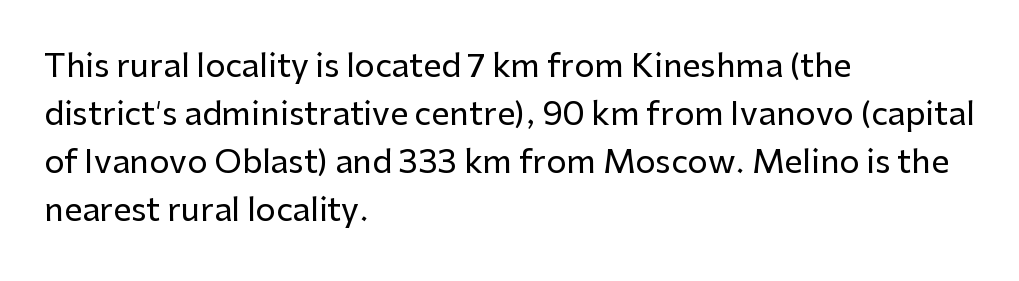
Notice how the stems are strictly vertical — no italics here. If you drew a ruler down the left edge, every line would touch it. You can tell from the bare stems that sans-serif type was used. Does extra space separate the letters? No, they use regular spacing. The leading is moderate, giving the passage an even texture. The zone under the glyphs is completely vacant.
